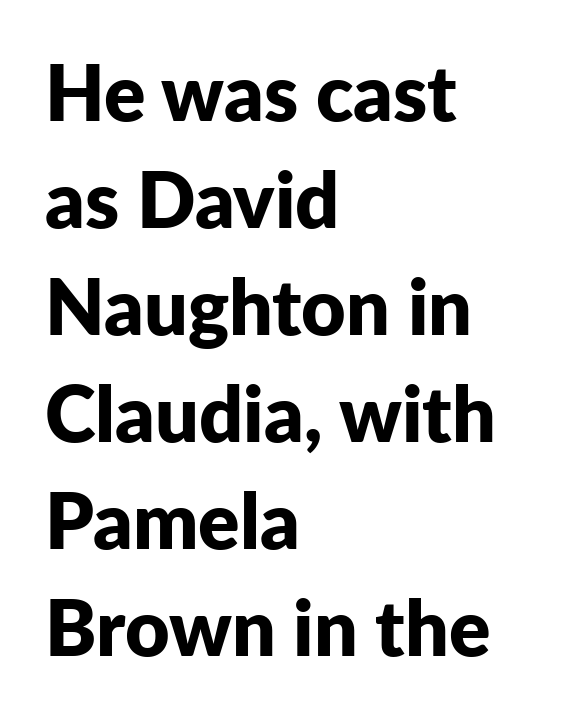
Q: Is the text bold? A: Yes.
Q: Is the text italic (slanted)? A: No, it is upright.
Q: Is the typeface a serif or a sans-serif typeface? A: Sans-serif.
Q: Is the text underlined? A: No.
Q: How is the paragraph aligned? A: Left-aligned.
Q: Is the spacing between letters normal or unusually wide? A: Normal.
Q: Is the spacing between lines tight, normal or loose? A: Normal.
Q: Width (condensed, normal, or wide)? A: Normal.
Q: Stroke contrast? A: Low.
Q: x-height? A: Medium.
Q: Monospaced? A: No.
